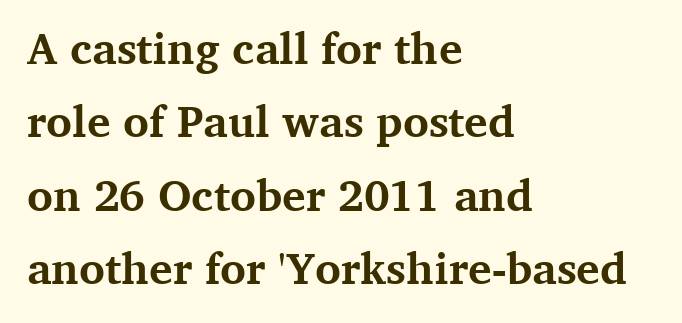
The image shows 44 px bold serif type, upright; set left-aligned, normal line spacing (1.67x), normal letter spacing, not underlined; medium stroke contrast and a medium x-height.
